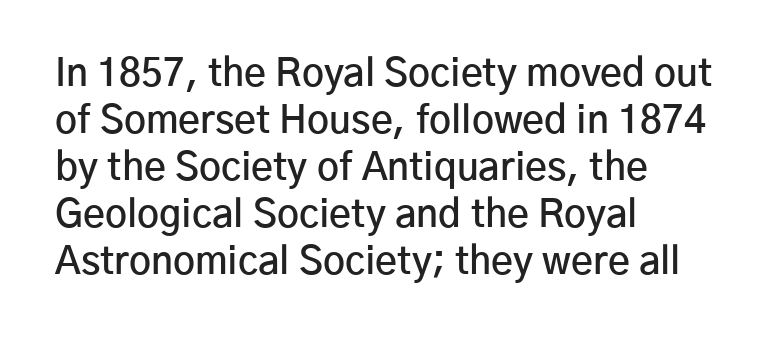
The rendering anchors every line to the left-hand side. There is no visible air inserted between adjacent glyphs. Bold? Not quite — semibold, heavier than regular but stopping short. Descenders hang freely into open space. The passage shown is typed in a proportional face where columns would drift. Note: no serifs on the glyphs.
